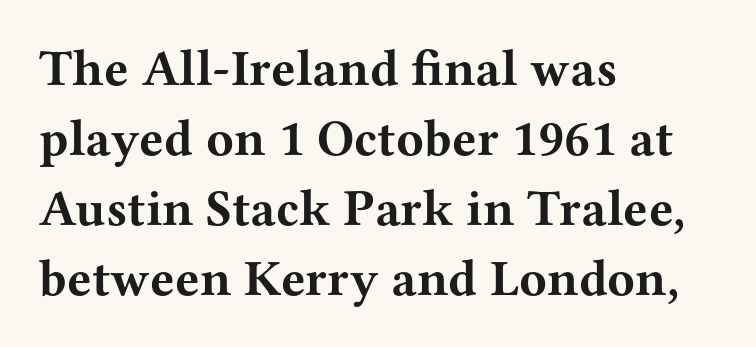
Characters follow at the spacing the type designer built in. These lines stack with their left ends in a neat column. In terms of leading, this rendering sits right in the middle. Here the designer chose a conventional face with non-uniform glyph widths. In terms of posture, this sample is upright. This sample uses a serif face.
